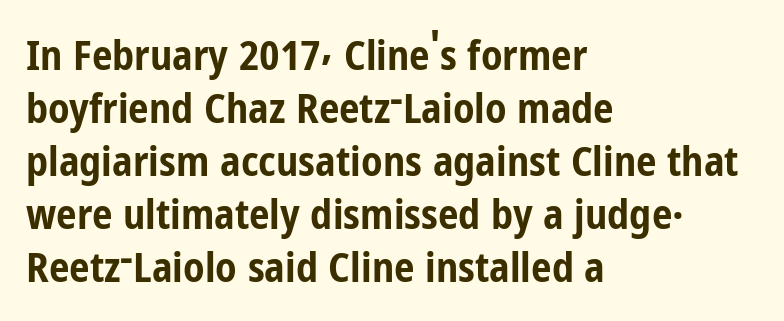
The designer left line spacing at the default. Nope, no serifs anywhere on these letters. You could not count columns in this text — the font is proportionally spaced. The glyphs are unaccompanied by any horizontal stroke below them. These lines were composed using upright roman letters. The sample has been set heavy, in full bold.
